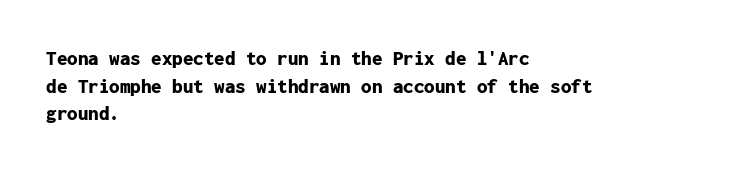
{"italic": "no", "bold": "yes", "underline": "no", "align": "left", "line_spacing": "normal", "line_spacing_ratio": 1.32, "letter_spacing": "normal", "letter_spacing_em": 0.0, "glyph_px": 21}
